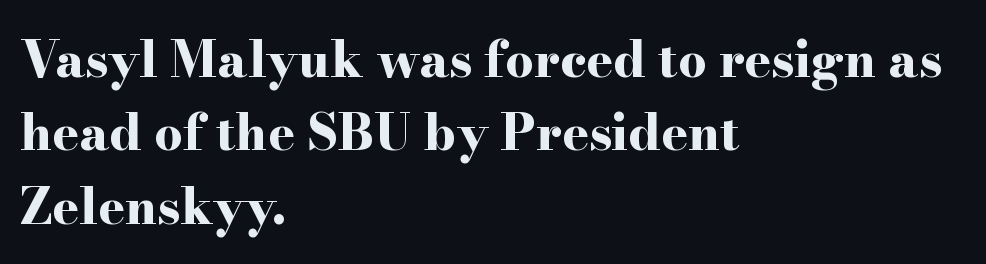
Q: Is the text bold? A: Yes.
Q: Is the text italic (slanted)? A: No, it is upright.
Q: Is the typeface a serif or a sans-serif typeface? A: Serif.
Q: Is the text underlined? A: No.
Q: How is the paragraph aligned? A: Left-aligned.
Q: Is the spacing between letters normal or unusually wide? A: Normal.
Q: Is the spacing between lines tight, normal or loose? A: Normal.
Q: Width (condensed, normal, or wide)? A: Wide.
Q: Stroke contrast? A: High.
Q: x-height? A: Small.
Q: Monospaced? A: No.
